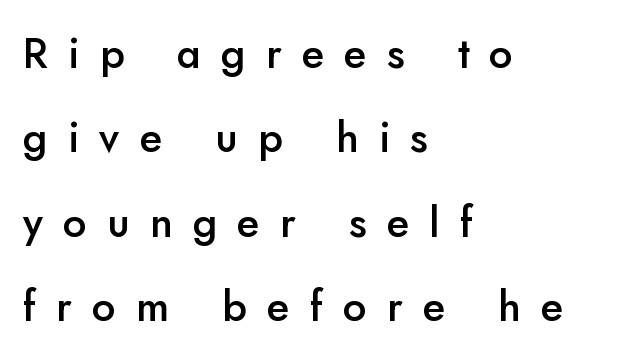
The space directly below the letters is spotless. A typesetter would call this proportional, since set widths differ per character. A somewhat darkened texture: the type is semibold rather than bold. Vertical strokes here are truly vertical. Notice how the passage keeps a crisp vertical edge on the left only. The line texture is sparse and dotted thanks to wide tracking.
